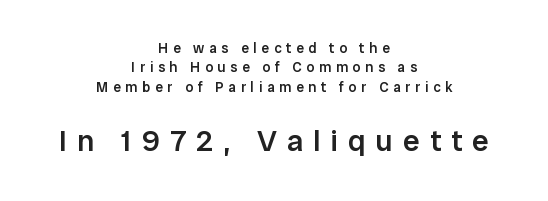
{"serif": "no", "italic": "no", "bold": "semi", "weight": "semibold", "width": "normal", "stroke_contrast": "low", "x_height": "medium", "monospaced": "no", "underline": "no", "align": "center", "line_spacing": "normal", "line_spacing_ratio": 1.39, "letter_spacing": "wide", "letter_spacing_em": 0.34, "larger_block": "second", "size_ratio": 2.14, "glyph_px": 30}
